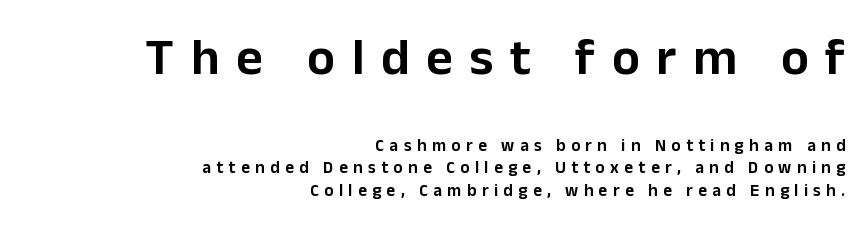
Here the designer chose a conventional face with non-uniform glyph widths. Inter-character spacing is expanded well beyond the font's built-in metrics. This sample keeps an unexceptional amount of space between lines. The block sitting higher on the canvas is the one with enlarged characters.
